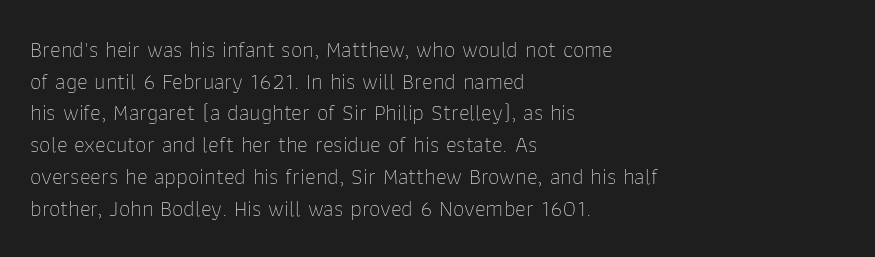
A roman cut, with each character standing at attention. Line spacing here is normal. The text block is weighted toward the left margin, trailing off unevenly rightward. Lines of text with bare space underneath. Nothing unusual about the tracking: characters are spaced as the font intends. A quiet, ordinary-to-light weight characterises the typeface.
